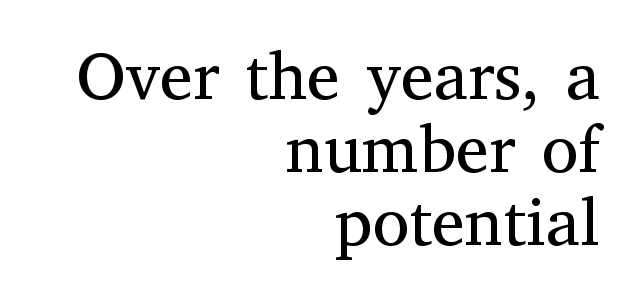
The image shows 67 px regular-weight serif type, upright; set right-aligned, tight line spacing (1.09x), normal letter spacing, not underlined; medium stroke contrast and a medium x-height.
